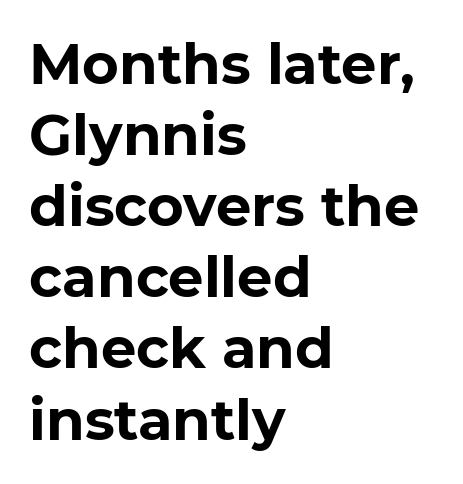
Q: Is the text bold? A: Yes.
Q: Is the text italic (slanted)? A: No, it is upright.
Q: Is the typeface a serif or a sans-serif typeface? A: Sans-serif.
Q: Is the text underlined? A: No.
Q: How is the paragraph aligned? A: Left-aligned.
Q: Is the spacing between letters normal or unusually wide? A: Normal.
Q: Is the spacing between lines tight, normal or loose? A: Normal.
Q: Width (condensed, normal, or wide)? A: Normal.
Q: Stroke contrast? A: Low.
Q: x-height? A: Medium.
Q: Monospaced? A: No.
